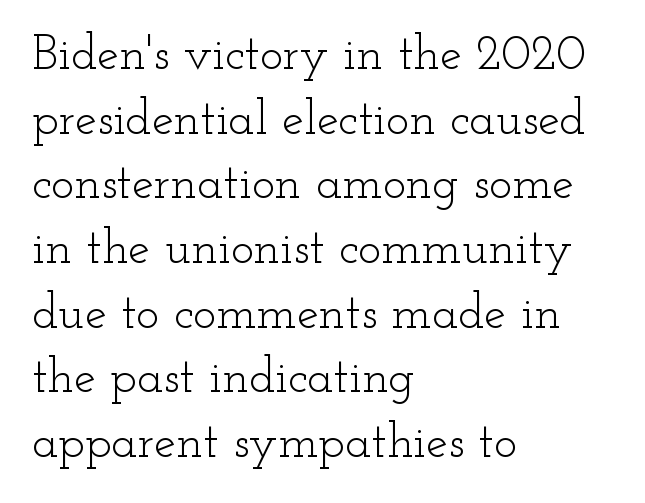
The image shows 49 px light, wide serif type, upright; set left-aligned, normal line spacing (1.32x), normal letter spacing, not underlined; low stroke contrast and a small x-height.
